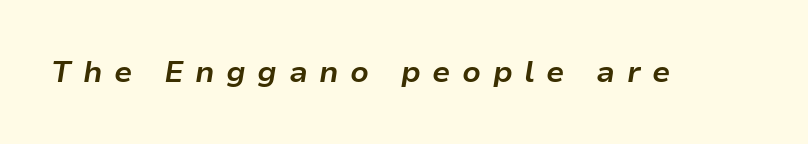
The image shows 30 px bold type, italic (leaning right); set unusually wide letter spacing (+0.38 em), not underlined; low stroke contrast and a medium x-height.
